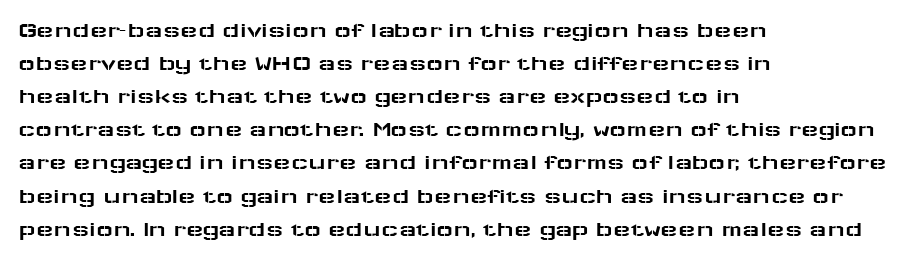
The block of text has a typical density, with ordinary space between rows. Tracking here is standard; glyphs follow each other at the usual distance. The strip under each line holds only bare page. The lettering holds an erect, upright posture throughout. Teacher's note: observe the even left margin — that is flush-left alignment.
